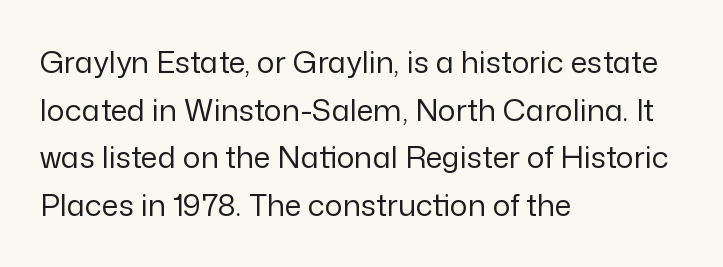
The setting favours the left margin, as ordinary paragraphs usually do. Proportional: the letters do not fall into vertical columns. Italic? Not at all — the glyphs are vertical. You could call the tracking neutral — neither tight nor loose. Weight: regular or lighter. Plain, unruled lines of type.
